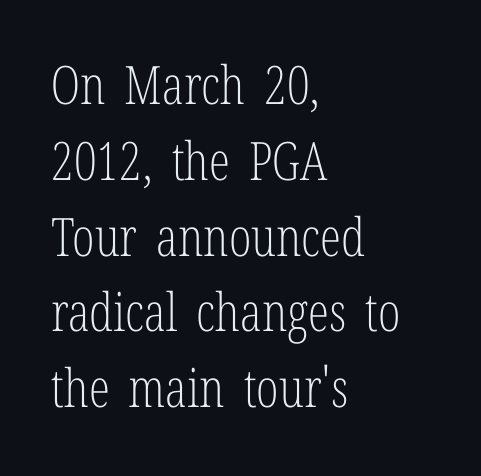
Q: Is the text bold? A: No.
Q: Is the text italic (slanted)? A: No, it is upright.
Q: Is the typeface a serif or a sans-serif typeface? A: Serif.
Q: Is the text underlined? A: No.
Q: How is the paragraph aligned? A: Left-aligned.
Q: Is the spacing between letters normal or unusually wide? A: Normal.
Q: Is the spacing between lines tight, normal or loose? A: Normal.
Q: Width (condensed, normal, or wide)? A: Condensed.
Q: Stroke contrast? A: Low.
Q: x-height? A: Medium.
Q: Monospaced? A: No.
